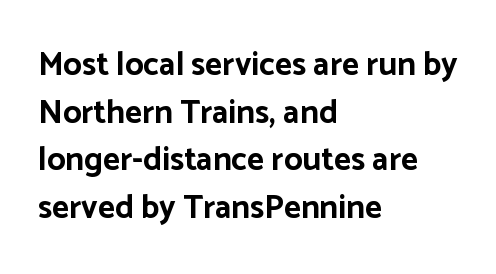
Q: Is the text bold? A: Yes.
Q: Is the text italic (slanted)? A: No, it is upright.
Q: Is the typeface a serif or a sans-serif typeface? A: Sans-serif.
Q: Is the text underlined? A: No.
Q: How is the paragraph aligned? A: Left-aligned.
Q: Is the spacing between letters normal or unusually wide? A: Normal.
Q: Is the spacing between lines tight, normal or loose? A: Normal.
Q: Width (condensed, normal, or wide)? A: Normal.
Q: Stroke contrast? A: Low.
Q: x-height? A: Medium.
Q: Monospaced? A: No.
